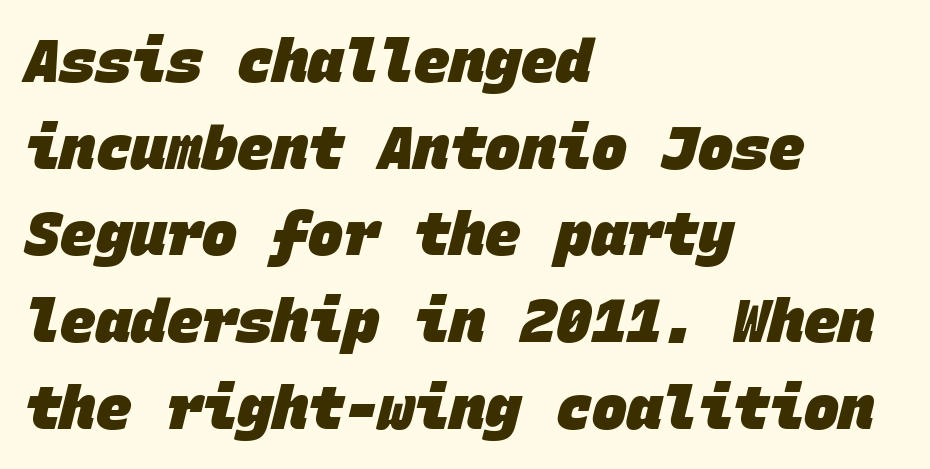
Its strokes are broad and dark, the hallmark of bold type. Between one letter and the next there's only the usual sliver of space. Rows of type keep a routine distance in the vertical direction. The glyphs in this specimen are sans serif.
